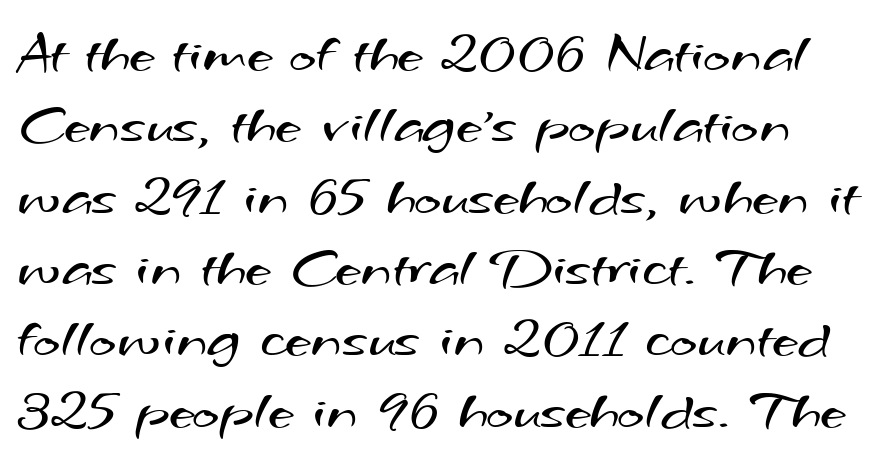
The image shows 58 px regular-weight, wide sans-serif type; set left-aligned, line spacing 1.23x, normal letter spacing, not underlined; medium stroke contrast and a small x-height.
